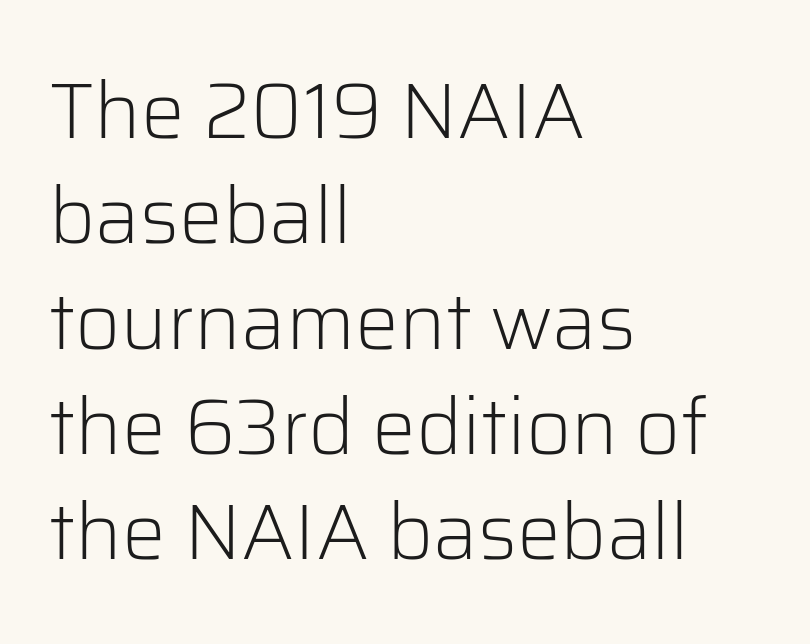
{"serif": "no", "italic": "no", "bold": "no", "weight": "light", "width": "normal", "stroke_contrast": "low", "x_height": "medium", "monospaced": "no", "underline": "no", "align": "left", "line_spacing": "normal", "line_spacing_ratio": 1.35, "letter_spacing": "normal", "letter_spacing_em": 0.0, "glyph_px": 78}
